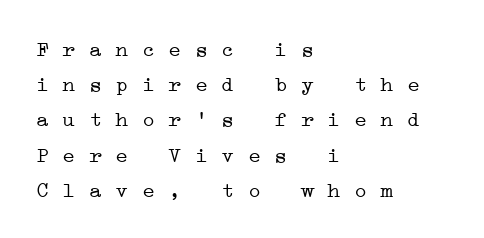
The passage is arranged the way most books set body copy — flush left. Stroke thickness stays within the range of a standard reading face or lighter. Tracking here is standard; glyphs follow each other at the usual distance. Reading down the column, the eye jumps a familiar distance to each next line. The strip under each line holds only bare page.
